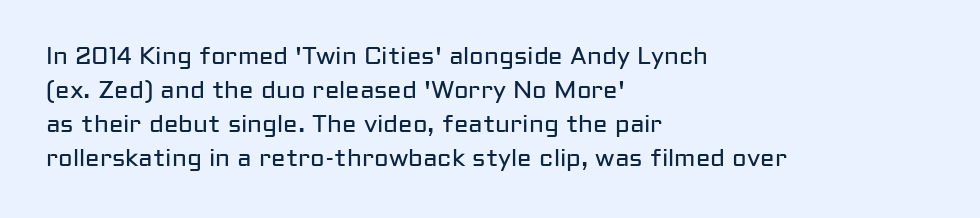
Decoration check: the copy has no underline. Teacher's note: observe the even left margin — that is flush-left alignment. Interline gaps are of average width in this sample. No chunkiness to these letters — they're not bold. These lines were composed using upright roman letters.
